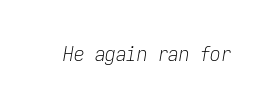
Rendered with sloped, italic letterforms. Letter spacing: default. Caption: face not bold, strokes unweighted. The specimen omits any rule beneath the text block's lines.
